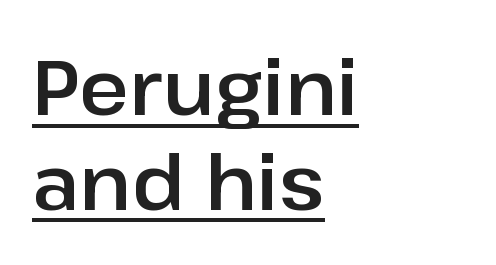
{"serif": "no", "italic": "no", "width": "normal", "stroke_contrast": "low", "x_height": "medium", "monospaced": "no", "underline": "yes", "align": "left", "line_spacing_ratio": 1.23, "letter_spacing": "normal", "letter_spacing_em": 0.0, "glyph_px": 77}
